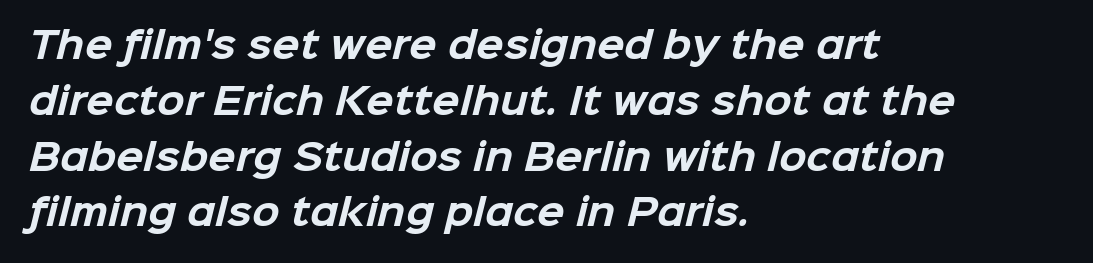
{"serif": "no", "bold": "yes", "weight": "bold", "width": "normal", "stroke_contrast": "low", "x_height": "medium", "monospaced": "no", "underline": "no", "align": "left", "line_spacing": "normal", "line_spacing_ratio": 1.55, "letter_spacing": "normal", "letter_spacing_em": 0.0, "glyph_px": 36}
